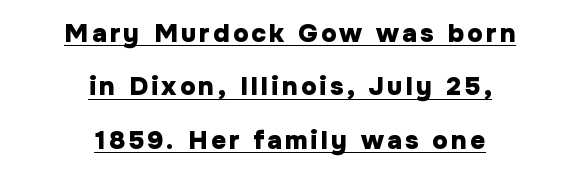
Q: Is the text bold? A: Yes.
Q: Is the text italic (slanted)? A: No, it is upright.
Q: Is the text underlined? A: Yes.
Q: How is the paragraph aligned? A: Centered.
Q: Is the spacing between lines tight, normal or loose? A: Loose.
